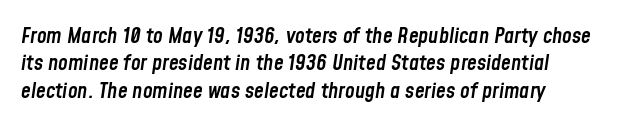
The image shows 22 px text type, italic (leaning right); set line spacing 1.24x, normal letter spacing, not underlined.
